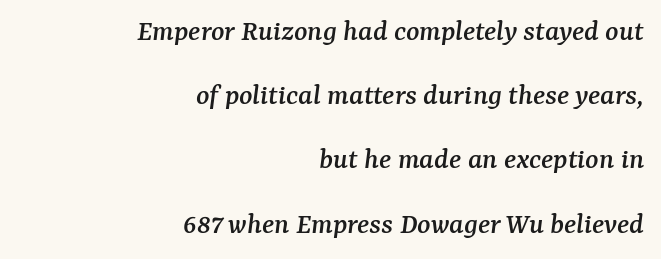
{"serif": "yes", "italic": "yes", "lean": "right", "slant_degrees": 7, "width": "normal", "stroke_contrast": "medium", "x_height": "medium", "monospaced": "no", "underline": "no", "align": "right", "line_spacing": "loose", "line_spacing_ratio": 2.07, "letter_spacing": "normal", "letter_spacing_em": 0.0, "glyph_px": 31}
